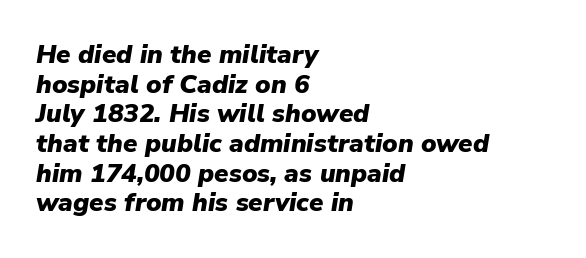
{"italic": "yes", "lean": "right", "slant_degrees": 9, "bold": "yes", "underline": "no", "align": "left", "line_spacing": "tight", "line_spacing_ratio": 1.14, "letter_spacing": "normal", "letter_spacing_em": 0.0, "glyph_px": 26}
